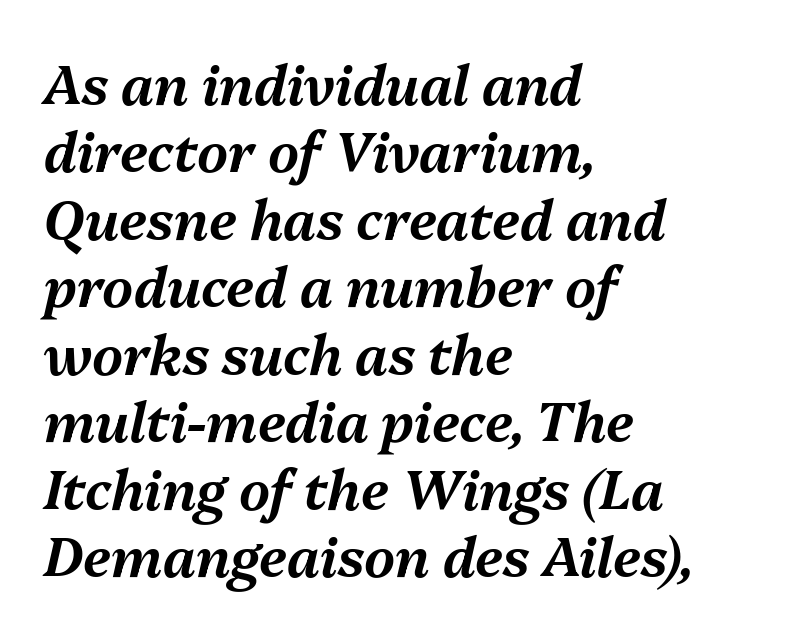
Q: Is the text italic (slanted)? A: Yes, it leans right by about 13 degrees.
Q: Is the text underlined? A: No.
Q: How is the paragraph aligned? A: Left-aligned.
Q: Is the spacing between letters normal or unusually wide? A: Normal.
Q: Is the spacing between lines tight, normal or loose? A: Normal.
Q: Width (condensed, normal, or wide)? A: Normal.
Q: Stroke contrast? A: Medium.
Q: x-height? A: Medium.
Q: Monospaced? A: No.
